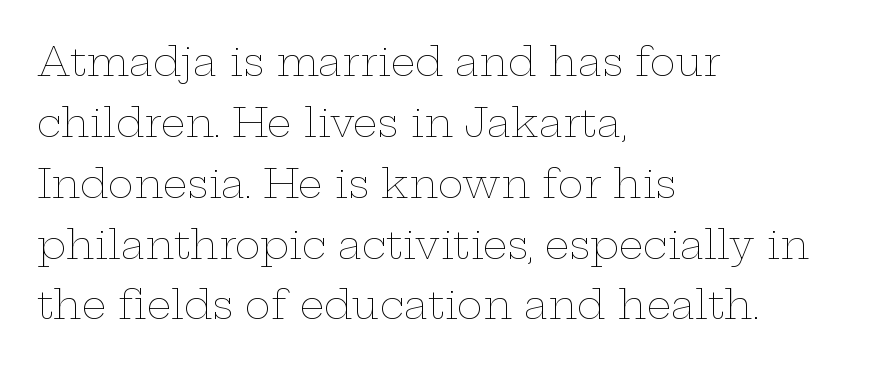
The string is rendered with underlining switched off. Compared with a typical body face, this is equally light or lighter still. The horizontal fit of the characters is conventional and even. Varying glyph widths throughout — classic text-font behaviour. Layout note: lines flush left. One glance says typical: line gaps are just what's usual.
